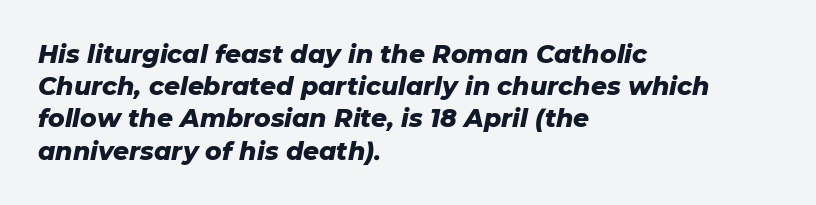
Would a proofreader flag this as italicized? Yes. Letter spacing: default. A bare baseline throughout the passage. The typesetter chose a ragged-right arrangement here. This block has exactly the height ordinary leading produces. Strokes here are thick enough to call this a true bold.
